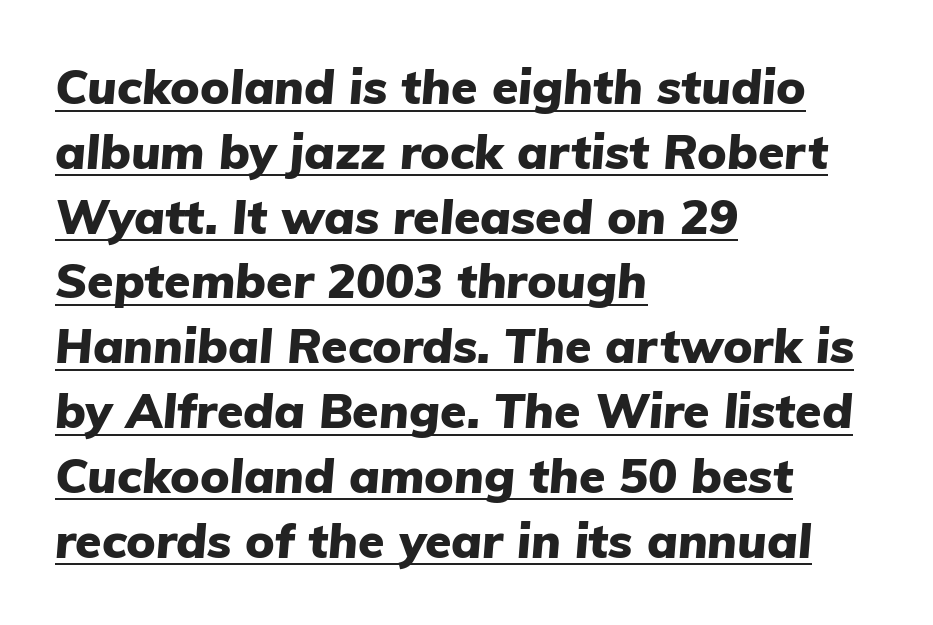
{"italic": "yes", "lean": "right", "slant_degrees": 5, "bold": "yes", "weight": "heavy", "width": "normal", "stroke_contrast": "low", "x_height": "medium", "monospaced": "no", "underline": "yes", "align": "left", "line_spacing": "normal", "line_spacing_ratio": 1.35, "letter_spacing": "normal", "letter_spacing_em": 0.0, "glyph_px": 48}
